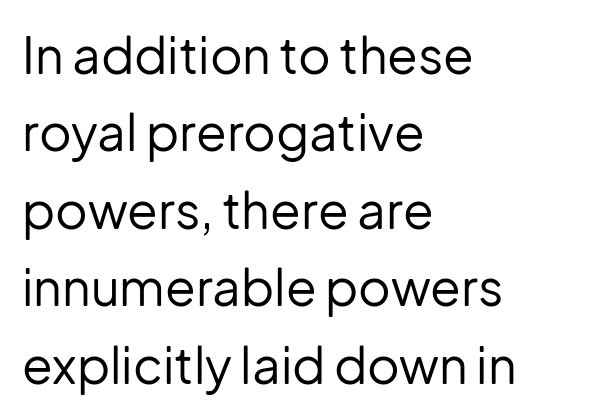
{"serif": "no", "italic": "no", "bold": "no", "weight": "regular", "width": "normal", "stroke_contrast": "low", "x_height": "medium", "monospaced": "no", "underline": "no", "align": "left", "line_spacing": "normal", "line_spacing_ratio": 1.55, "letter_spacing": "normal", "letter_spacing_em": 0.0, "glyph_px": 50}
